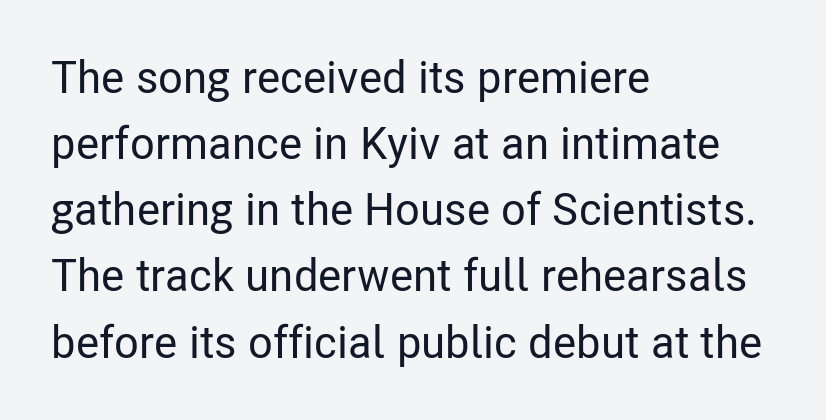
{"serif": "no", "italic": "no", "width": "condensed", "stroke_contrast": "low", "x_height": "medium", "monospaced": "no", "underline": "no", "align": "left", "line_spacing": "normal", "line_spacing_ratio": 1.47, "letter_spacing": "normal", "letter_spacing_em": 0.0, "glyph_px": 45}
